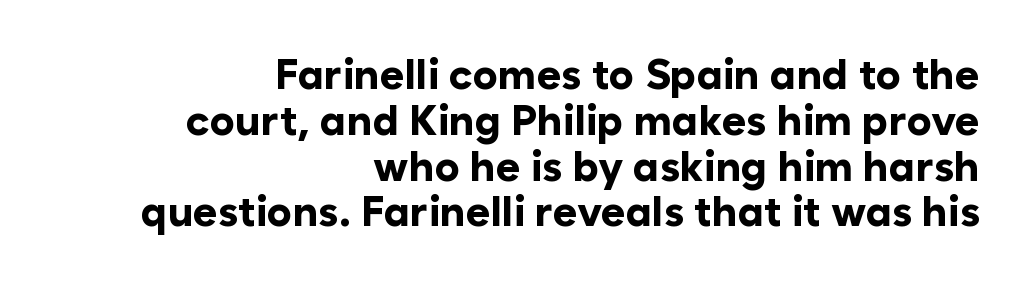
Caption: standard tracking, unaltered. Every letter is thick-stroked: bold, no question. Quick note: not italic, upright. To sum up the face: it is a sans, with no serifs.
